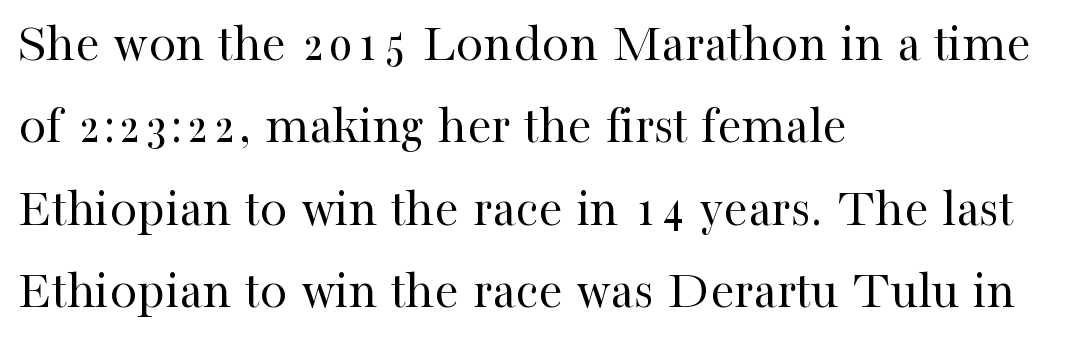
Q: Is the text bold? A: No.
Q: Is the text italic (slanted)? A: No, it is upright.
Q: Is the typeface a serif or a sans-serif typeface? A: Serif.
Q: Is the text underlined? A: No.
Q: How is the paragraph aligned? A: Left-aligned.
Q: Is the spacing between letters normal or unusually wide? A: Normal.
Q: Is the spacing between lines tight, normal or loose? A: Normal.
Q: Width (condensed, normal, or wide)? A: Normal.
Q: Stroke contrast? A: High.
Q: x-height? A: Medium.
Q: Monospaced? A: No.
